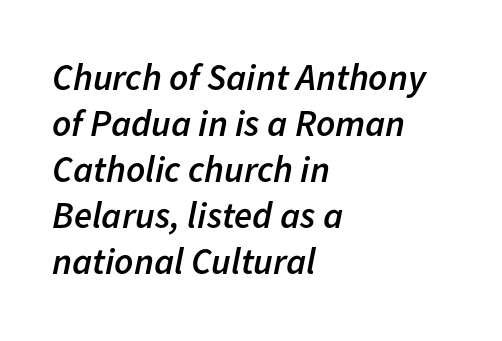
Here the designer chose a conventional face with non-uniform glyph widths. The passage is arranged the way most books set body copy — flush left. A bit beefed up — I'd call it semibold rather than bold. Yep, that's italic — everything's leaning. Clear beneath every line of the passage. Students, note that the glyphs here touch the page at normal intervals.
